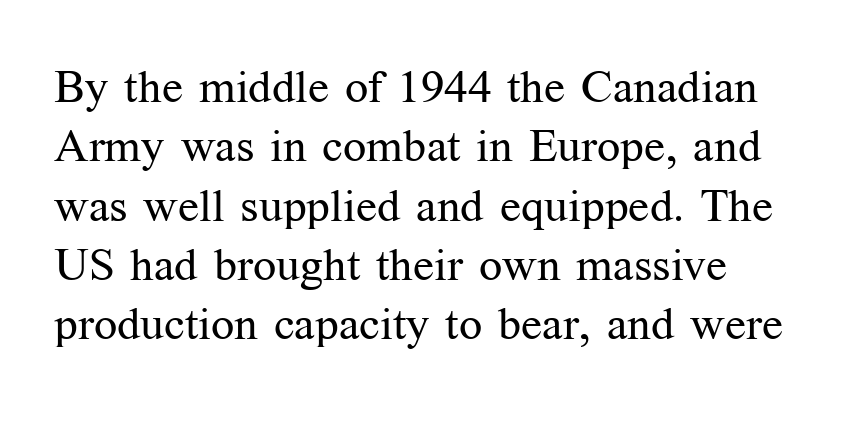
{"serif": "yes", "italic": "no", "bold": "no", "weight": "regular", "width": "normal", "stroke_contrast": "medium", "x_height": "medium", "monospaced": "no", "underline": "no", "line_spacing": "normal", "line_spacing_ratio": 1.29, "letter_spacing": "normal", "letter_spacing_em": 0.0, "glyph_px": 46}
